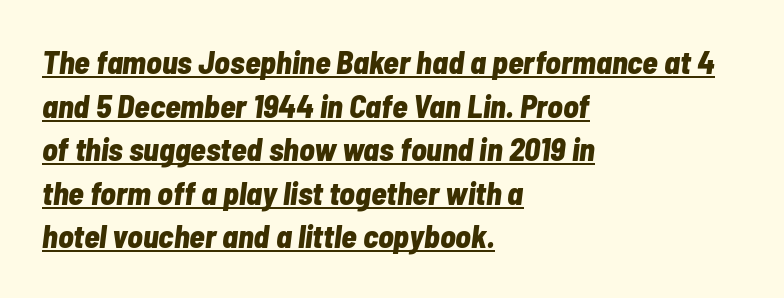
Q: Is the text bold? A: Yes.
Q: Is the text italic (slanted)? A: Yes, it leans right by about 7 degrees.
Q: Is the text underlined? A: Yes.
Q: How is the paragraph aligned? A: Left-aligned.
Q: Is the spacing between letters normal or unusually wide? A: Normal.
Q: Is the spacing between lines tight, normal or loose? A: Normal.
Q: Width (condensed, normal, or wide)? A: Condensed.
Q: Stroke contrast? A: Low.
Q: x-height? A: Medium.
Q: Monospaced? A: No.
